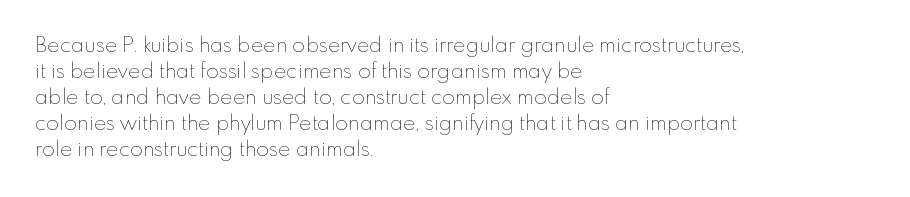
The image shows 21 px text type, upright; set left-aligned, line spacing 1.24x, normal letter spacing, not underlined.
